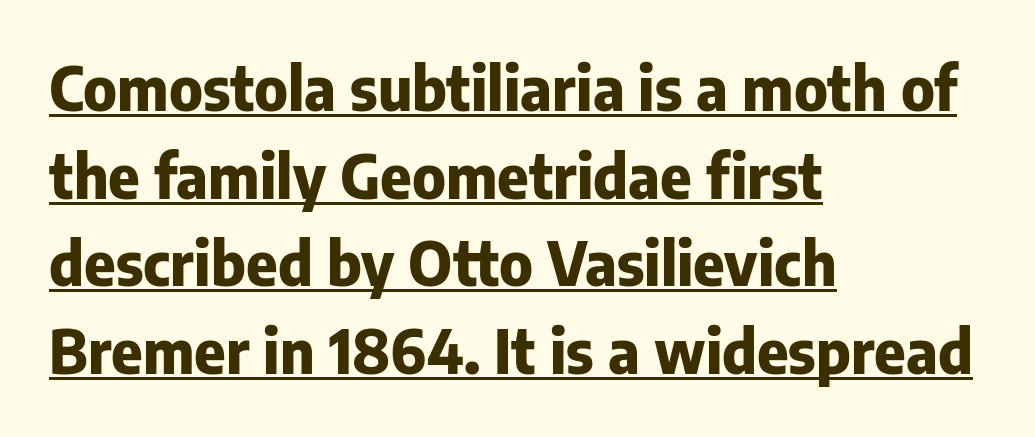
{"serif": "no", "italic": "no", "bold": "yes", "weight": "heavy", "width": "normal", "stroke_contrast": "low", "x_height": "medium", "monospaced": "no", "underline": "yes", "align": "left", "line_spacing": "normal", "line_spacing_ratio": 1.46, "letter_spacing": "normal", "letter_spacing_em": 0.0, "glyph_px": 60}
